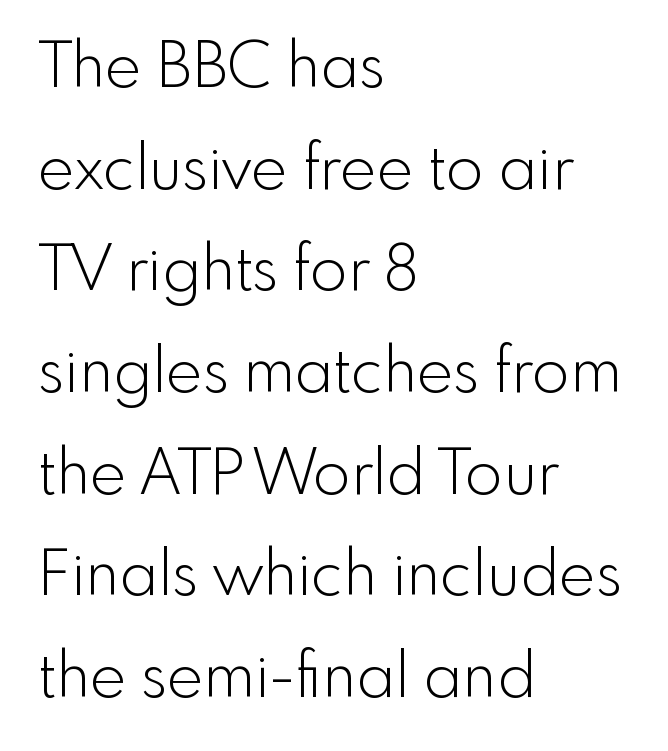
{"serif": "no", "italic": "no", "bold": "no", "weight": "light", "width": "normal", "x_height": "small", "monospaced": "no", "underline": "no", "align": "left", "line_spacing": "normal", "line_spacing_ratio": 1.64, "letter_spacing": "normal", "letter_spacing_em": 0.0, "glyph_px": 62}
